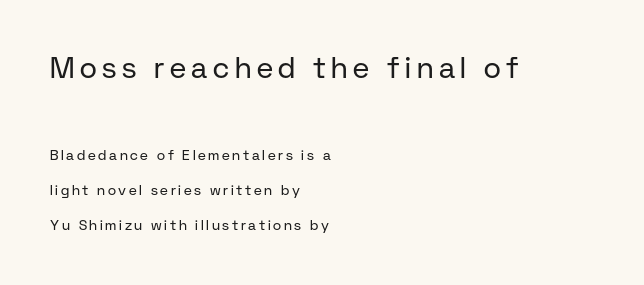
Q: Is the text bold? A: No.
Q: Is the text italic (slanted)? A: No, it is upright.
Q: Is the typeface a serif or a sans-serif typeface? A: Sans-serif.
Q: Is the text underlined? A: No.
Q: How is the paragraph aligned? A: Left-aligned.
Q: Is the spacing between lines tight, normal or loose? A: Loose.
Q: Which block of text is set in a larger size, the first (top) or the second (bottom)? A: The first (top) one.
Q: Width (condensed, normal, or wide)? A: Normal.
Q: Stroke contrast? A: Low.
Q: x-height? A: Medium.
Q: Monospaced? A: No.
